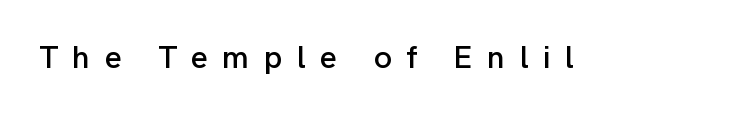
Q: Is the text italic (slanted)? A: No, it is upright.
Q: Is the typeface a serif or a sans-serif typeface? A: Sans-serif.
Q: Is the text underlined? A: No.
Q: Is the spacing between letters normal or unusually wide? A: Unusually wide.
Q: Width (condensed, normal, or wide)? A: Normal.
Q: Stroke contrast? A: Low.
Q: x-height? A: Medium.
Q: Monospaced? A: No.
